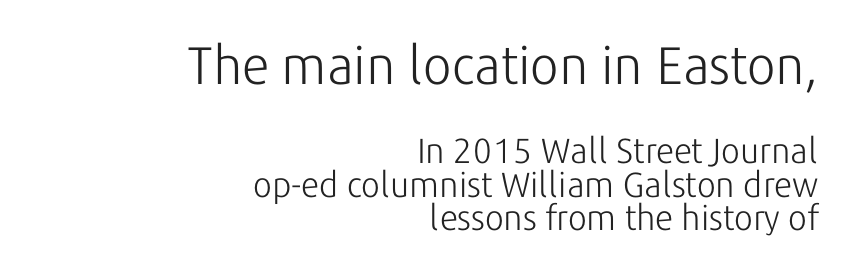
Is this a fixed-width face? No — the glyphs have proportional, varying widths. The font sits on the lighter half of the weight spectrum, regular included. This is the regular roman posture of the typeface. These lines are composed in type without serifs. The strip under each line holds only bare page.
